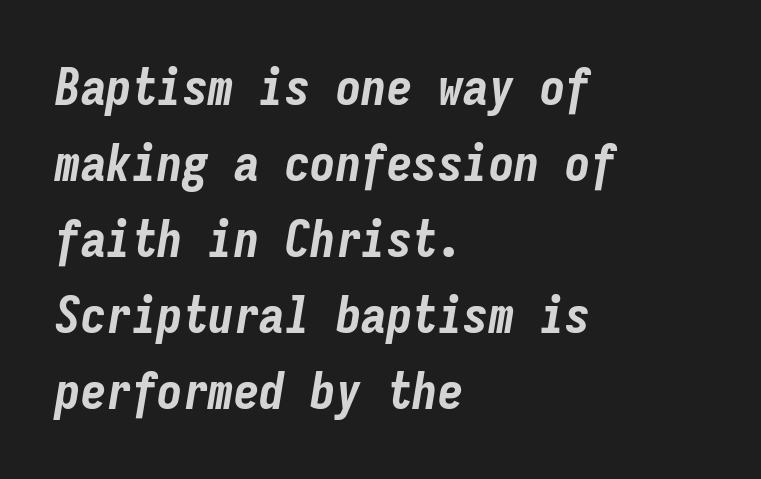
The image shows 51 px bold, condensed type, italic (leaning right), monospaced; set left-aligned, normal line spacing (1.49x), normal letter spacing, not underlined; low stroke contrast and a medium x-height.
